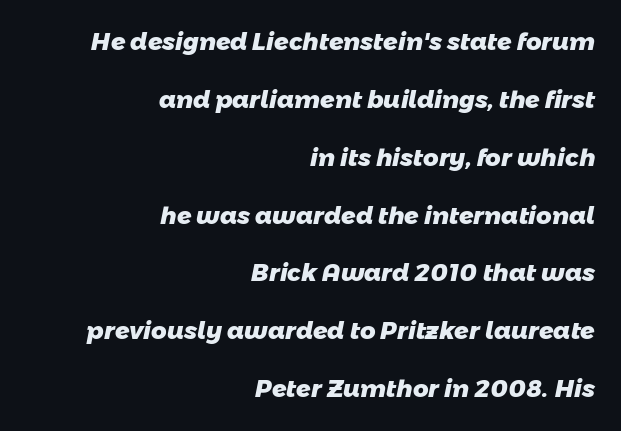
The image shows 24 px bold type; set right-aligned, loose line spacing (2.41x), normal letter spacing, not underlined.
